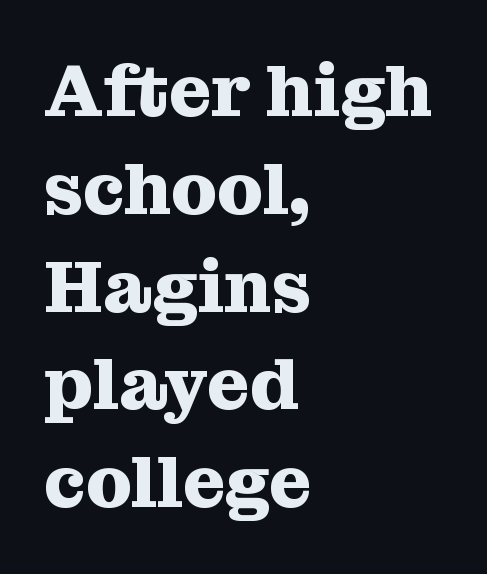
Q: Is the text bold? A: Yes.
Q: Is the text italic (slanted)? A: No, it is upright.
Q: Is the typeface a serif or a sans-serif typeface? A: Serif.
Q: Is the text underlined? A: No.
Q: How is the paragraph aligned? A: Left-aligned.
Q: Is the spacing between letters normal or unusually wide? A: Normal.
Q: Is the spacing between lines tight, normal or loose? A: Normal.
Q: Width (condensed, normal, or wide)? A: Normal.
Q: Stroke contrast? A: Medium.
Q: x-height? A: Medium.
Q: Monospaced? A: No.
